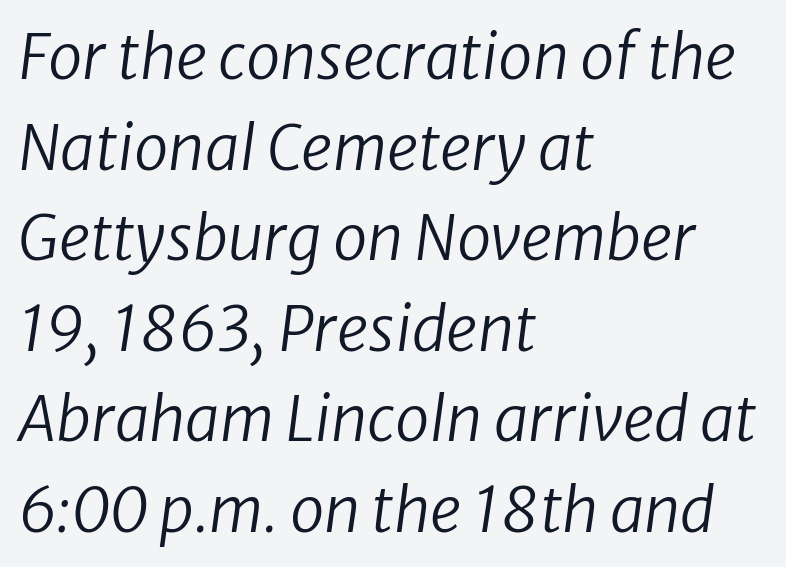
The image shows 62 px regular-weight sans-serif type; set left-aligned, normal line spacing (1.46x), normal letter spacing, not underlined; low stroke contrast and a medium x-height.
